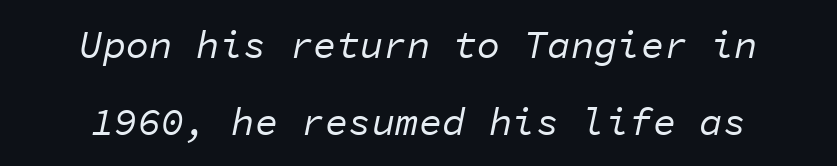
Q: Is the text bold? A: No.
Q: Is the text italic (slanted)? A: Yes, it leans right by about 11 degrees.
Q: Is the text underlined? A: No.
Q: How is the paragraph aligned? A: Centered.
Q: Is the spacing between letters normal or unusually wide? A: Normal.
Q: Is the spacing between lines tight, normal or loose? A: Loose.
Q: Width (condensed, normal, or wide)? A: Normal.
Q: Stroke contrast? A: Low.
Q: x-height? A: Medium.
Q: Monospaced? A: Yes.
